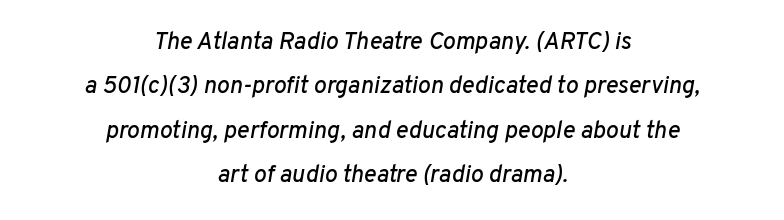
Q: Is the text italic (slanted)? A: Yes, it leans right by about 10 degrees.
Q: Is the text underlined? A: No.
Q: How is the paragraph aligned? A: Centered.
Q: Is the spacing between letters normal or unusually wide? A: Normal.
